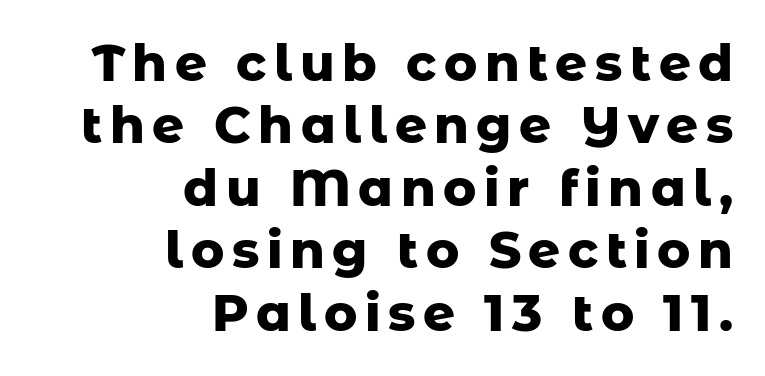
The image shows 50 px heavy sans-serif type, upright; set right-aligned, normal line spacing (1.25x), not underlined; low stroke contrast and a medium x-height.
